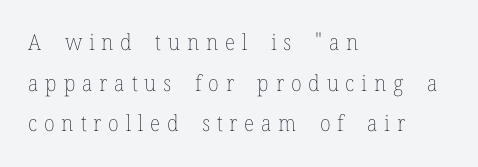
{"italic": "no", "bold": "no", "underline": "no", "align": "left", "line_spacing_ratio": 1.85, "letter_spacing": "wide", "letter_spacing_em": 0.31, "glyph_px": 22}
